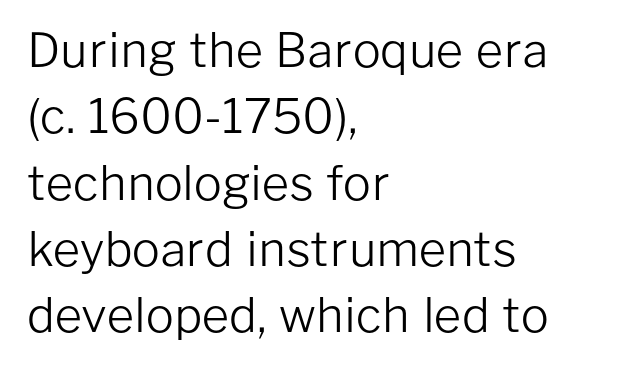
The image shows 47 px light sans-serif type, upright; set left-aligned, normal line spacing (1.41x), normal letter spacing, not underlined; low stroke contrast and a medium x-height.
